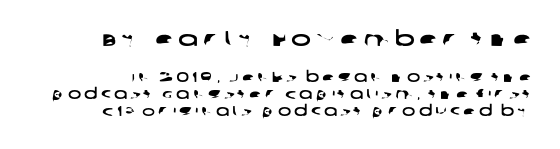
Q: Is the text underlined? A: No.
Q: Is the spacing between letters normal or unusually wide? A: Unusually wide.
Q: Which block of text is set in a larger size, the first (top) or the second (bottom)? A: The first (top) one.
